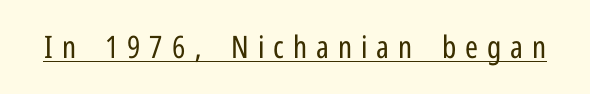
{"serif": "no", "italic": "no", "bold": "no", "weight": "regular", "width": "condensed", "stroke_contrast": "low", "x_height": "medium", "monospaced": "no", "underline": "yes", "letter_spacing": "wide", "letter_spacing_em": 0.29, "glyph_px": 31}
